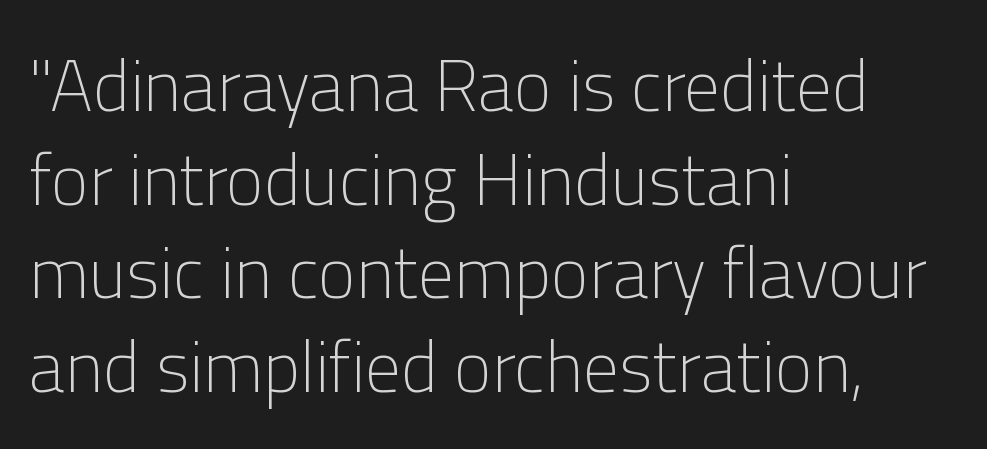
The image shows 72 px light sans-serif type, upright; set left-aligned, normal line spacing (1.3x), normal letter spacing, not underlined; low stroke contrast and a medium x-height.
